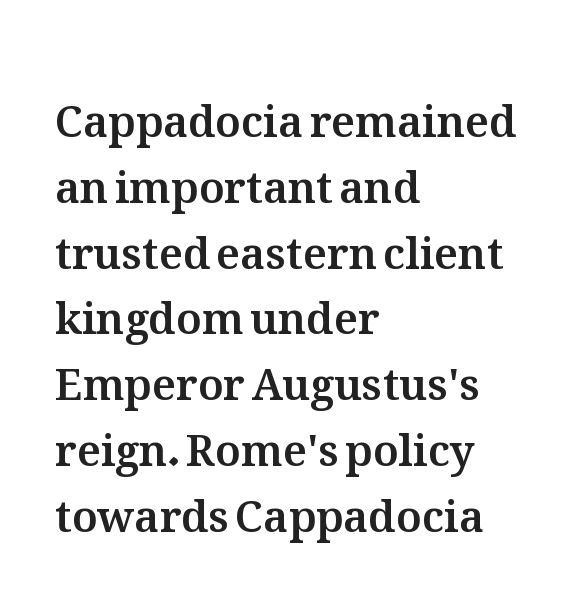
Q: Is the text italic (slanted)? A: No, it is upright.
Q: Is the text underlined? A: No.
Q: How is the paragraph aligned? A: Left-aligned.
Q: Is the spacing between letters normal or unusually wide? A: Normal.
Q: Is the spacing between lines tight, normal or loose? A: Normal.
Q: Width (condensed, normal, or wide)? A: Normal.
Q: Stroke contrast? A: Medium.
Q: x-height? A: Medium.
Q: Monospaced? A: No.
